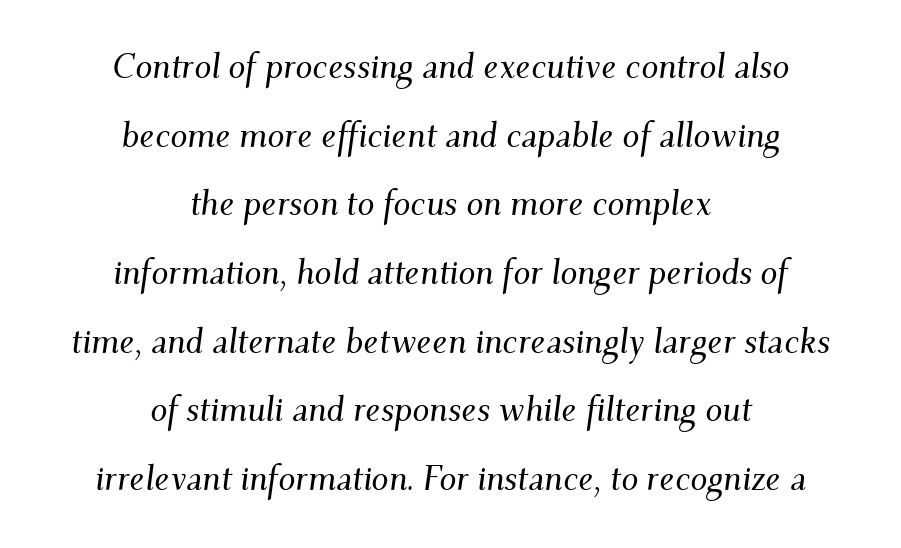
{"serif": "yes", "italic": "yes", "lean": "right", "slant_degrees": 9, "width": "normal", "stroke_contrast": "medium", "x_height": "small", "monospaced": "no", "underline": "no", "align": "center", "line_spacing": "loose", "line_spacing_ratio": 2.02, "letter_spacing": "normal", "letter_spacing_em": 0.0, "glyph_px": 34}
